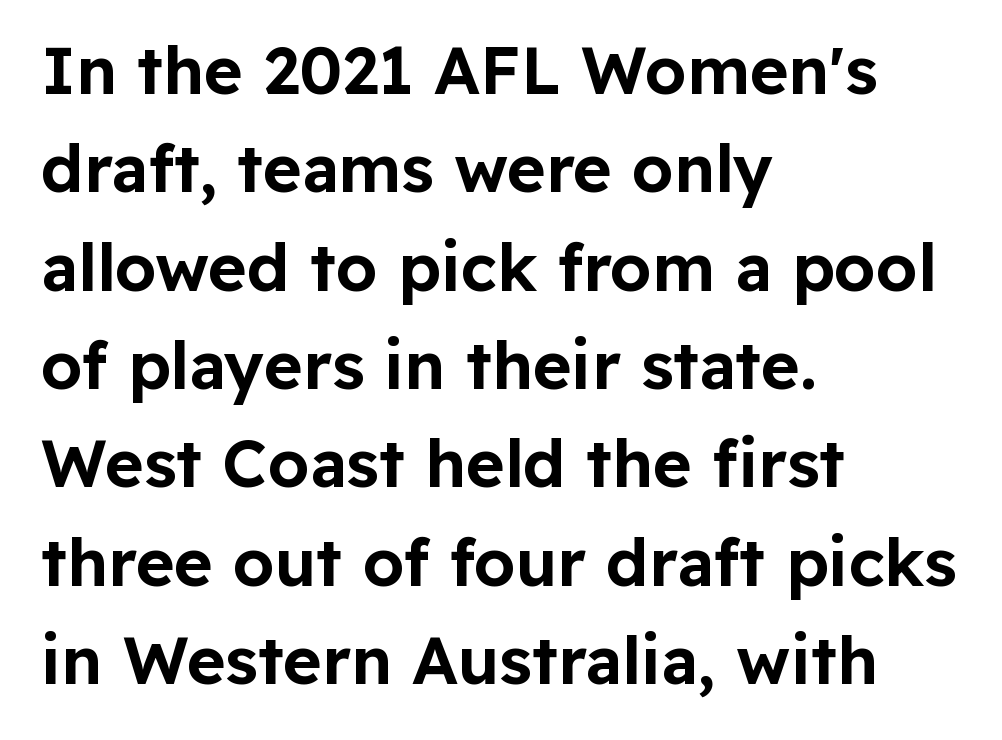
Regarding serifs, this sample does without them. All the whitespace from short lines collects on the right. The passage shown is not underscored anywhere. Caption: standard tracking, unaltered.
